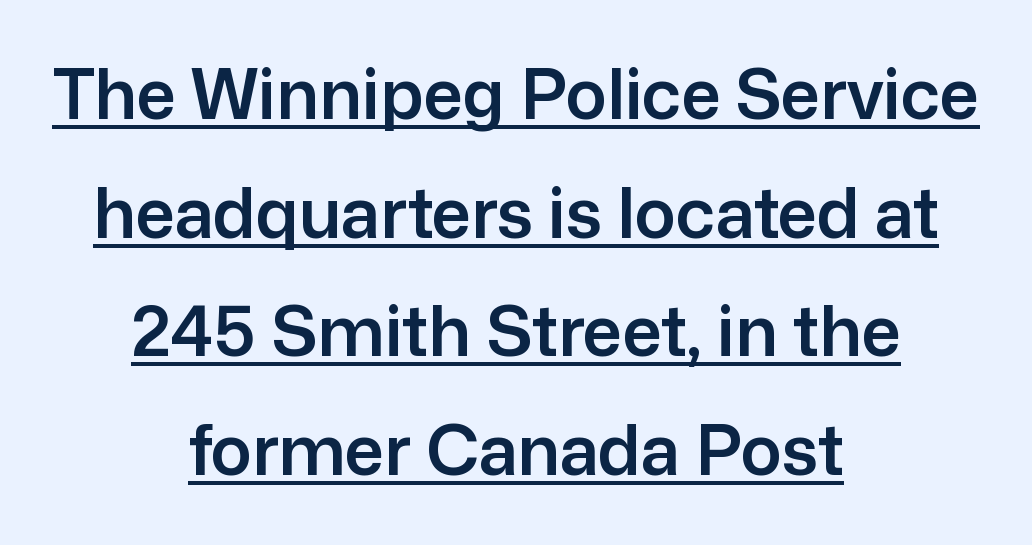
Q: Is the text italic (slanted)? A: No, it is upright.
Q: Is the typeface a serif or a sans-serif typeface? A: Sans-serif.
Q: Is the text underlined? A: Yes.
Q: How is the paragraph aligned? A: Centered.
Q: Is the spacing between letters normal or unusually wide? A: Normal.
Q: Width (condensed, normal, or wide)? A: Normal.
Q: Stroke contrast? A: Low.
Q: x-height? A: Medium.
Q: Monospaced? A: No.
